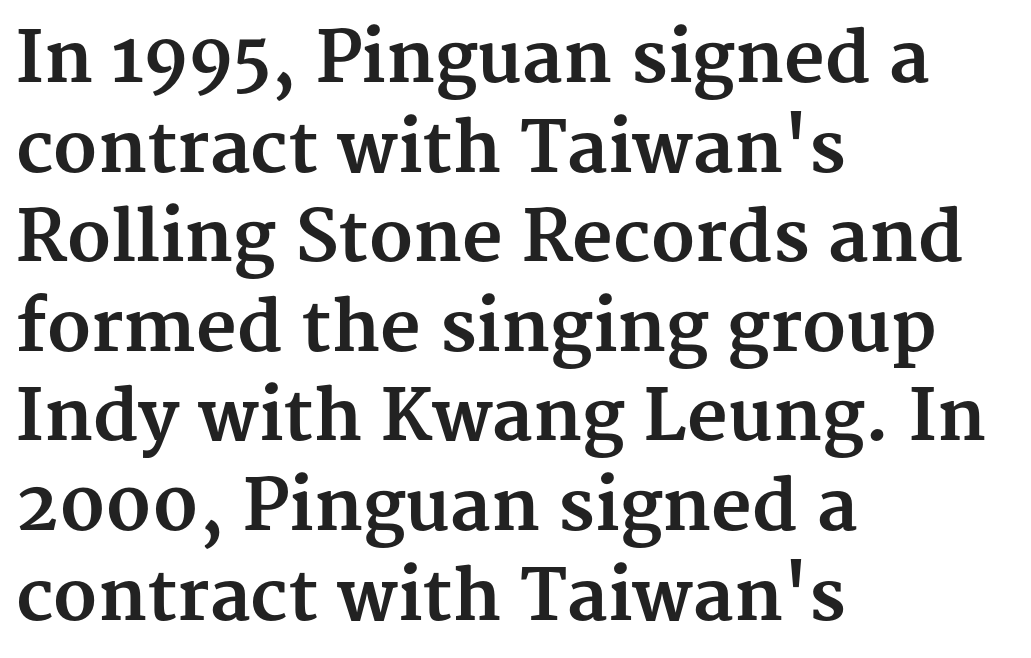
Character widths vary here, with narrow letters taking less room than wide ones. Look at the stroke-to-counter ratio: heavy, a bold. Between one letter and the next there's only the usual sliver of space. Has an underline been added? It has not.
